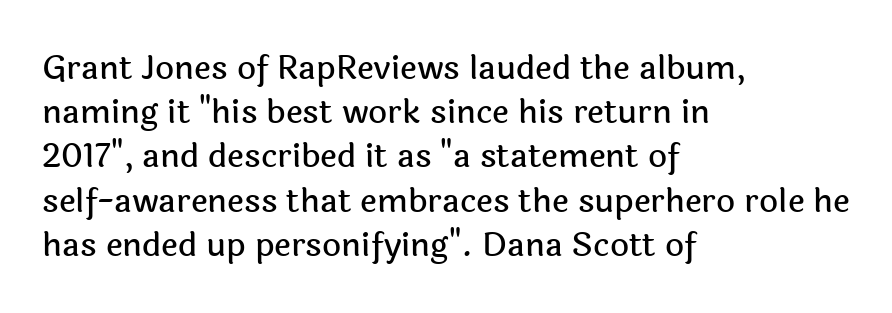
Q: Is the text italic (slanted)? A: No, it is upright.
Q: Is the typeface a serif or a sans-serif typeface? A: Sans-serif.
Q: Is the text underlined? A: No.
Q: How is the paragraph aligned? A: Left-aligned.
Q: Is the spacing between letters normal or unusually wide? A: Normal.
Q: Is the spacing between lines tight, normal or loose? A: Normal.
Q: Width (condensed, normal, or wide)? A: Normal.
Q: x-height? A: Medium.
Q: Monospaced? A: No.
